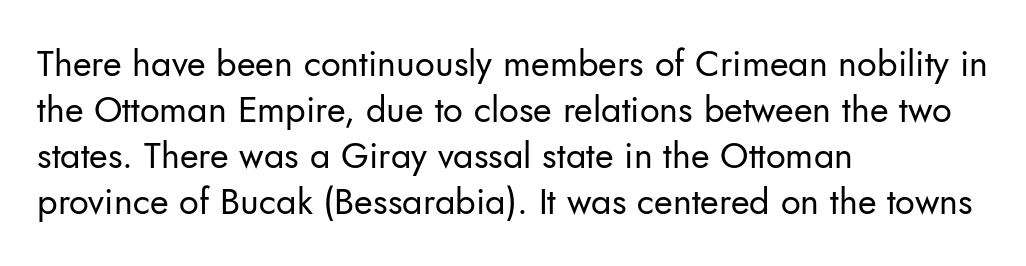
{"serif": "no", "italic": "no", "bold": "no", "weight": "regular", "width": "normal", "stroke_contrast": "low", "x_height": "small", "monospaced": "no", "underline": "no", "align": "left", "line_spacing": "normal", "line_spacing_ratio": 1.28, "letter_spacing": "normal", "letter_spacing_em": 0.0, "glyph_px": 36}
